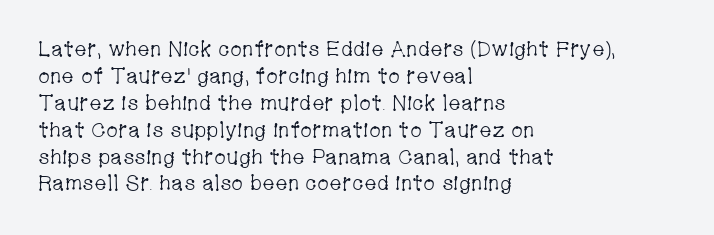
The image shows 21 px text type, upright; set left-aligned, normal line spacing (1.28x), normal letter spacing, not underlined.
